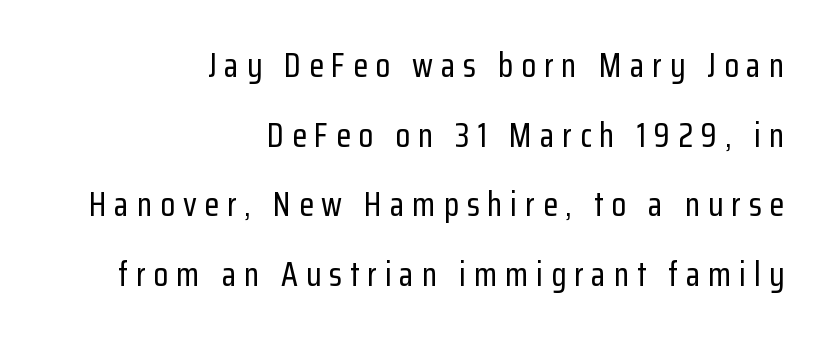
This sample uses expanded letter spacing, leaving extra air between glyphs. Here the designer chose a conventional face with non-uniform glyph widths. Does the leading feel generous? Absolutely, it's lavish. Is this a sans? Yes — the strokes have no serifs. The glyphs are unaccompanied by any horizontal stroke below them.
